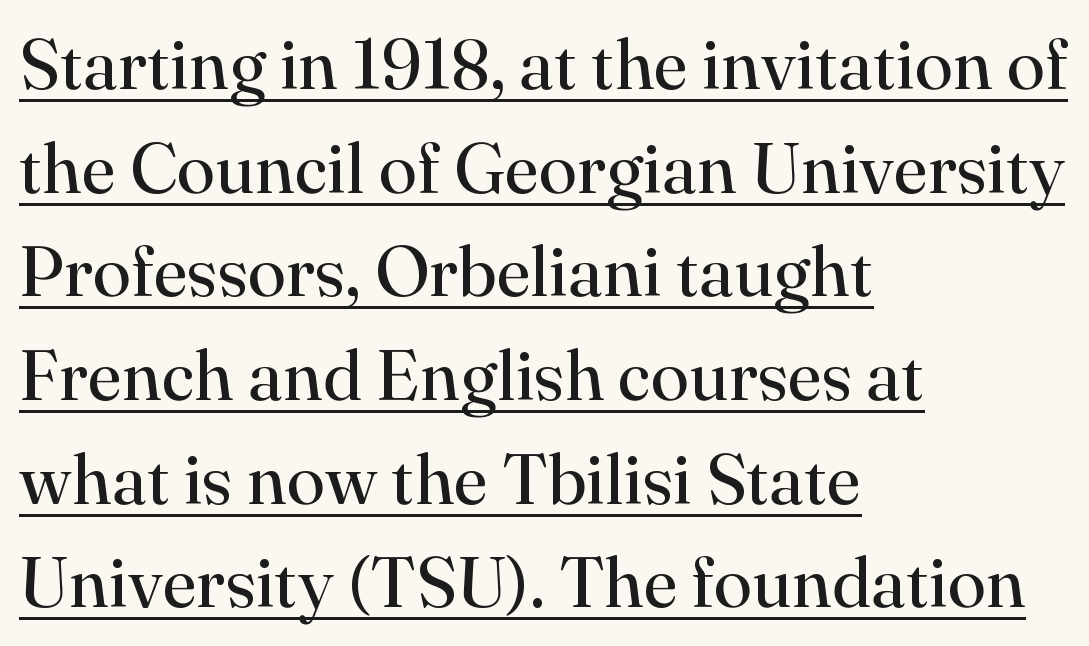
The image shows 71 px regular-weight serif type, upright; set left-aligned, normal line spacing (1.46x), normal letter spacing, underlined; high stroke contrast and a small x-height.
